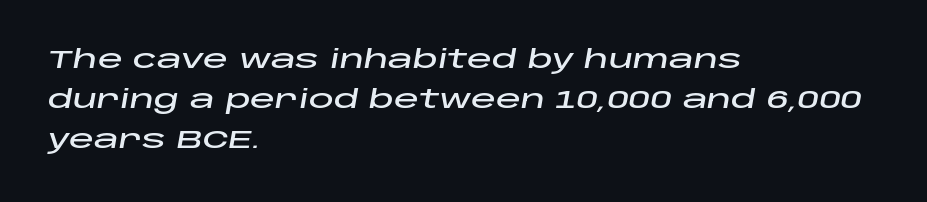
{"italic": "yes", "lean": "right", "slant_degrees": 10, "underline": "no", "align": "left", "line_spacing": "normal", "line_spacing_ratio": 1.6, "letter_spacing": "normal", "letter_spacing_em": 0.0, "glyph_px": 25}
